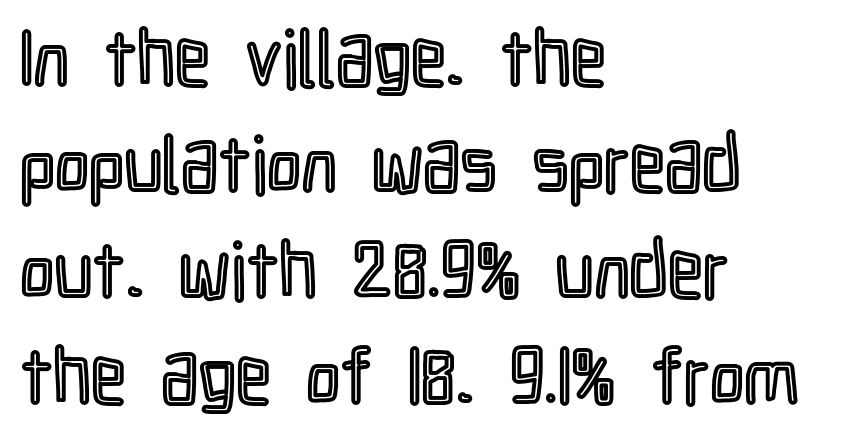
The image shows 78 px condensed type, upright; set left-aligned, normal line spacing (1.36x), normal letter spacing, not underlined; a medium x-height.
